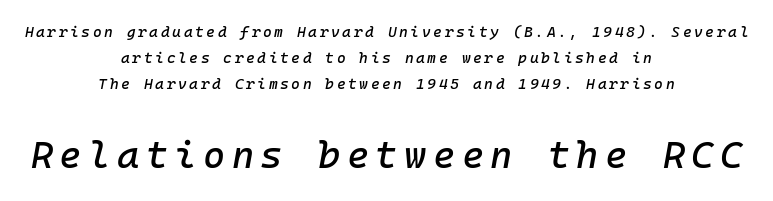
Underlining? Definitely not there. Horizontal alignment here is central, giving a formal, balanced look. Compared with ordinary roman type, these characters are visibly tilted. The emphasis by scale lands on block number two, below. Monospaced: the letters line up in strict vertical columns.
